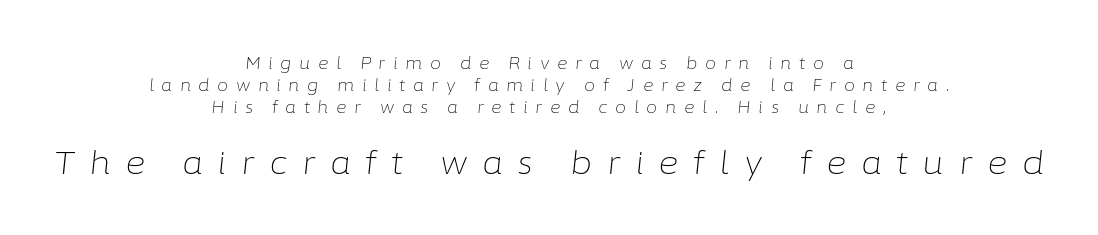
Q: Is the text bold? A: No.
Q: Is the text italic (slanted)? A: Yes, it leans right by about 6 degrees.
Q: Is the text underlined? A: No.
Q: How is the paragraph aligned? A: Centered.
Q: Is the spacing between letters normal or unusually wide? A: Unusually wide.
Q: Is the spacing between lines tight, normal or loose? A: Normal.
Q: Which block of text is set in a larger size, the first (top) or the second (bottom)? A: The second (bottom) one.
Q: Width (condensed, normal, or wide)? A: Normal.
Q: Stroke contrast? A: Low.
Q: x-height? A: Medium.
Q: Monospaced? A: No.
